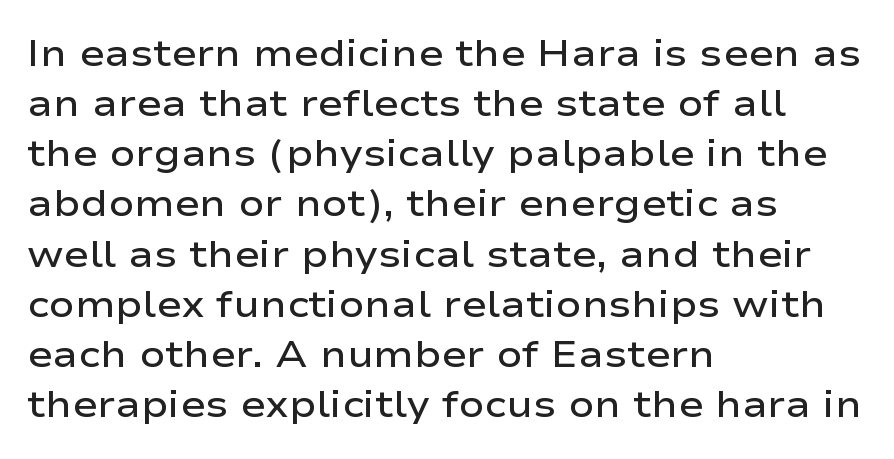
Horizontal bands of white between lines are of average thickness. Set as a demibold, roughly 600 on the weight scale. Each letter keeps its own natural width here, so spacing adapts to shape. Characters remain perfectly vertical along every line. The letters carry no serifs — their stems end cleanly without finishing strokes. If you drew a ruler down the left edge, every line would touch it.
